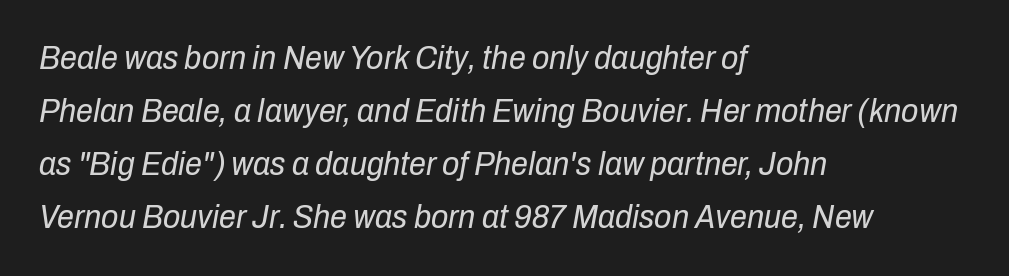
Is this a fixed-width face? No — the glyphs have proportional, varying widths. Is the letter spacing exaggerated? No — it looks like the ordinary default. Stems here are at most as thick as an everyday book face. A bare baseline throughout the passage. A classic flush-left, rag-right setting is used for this passage.
